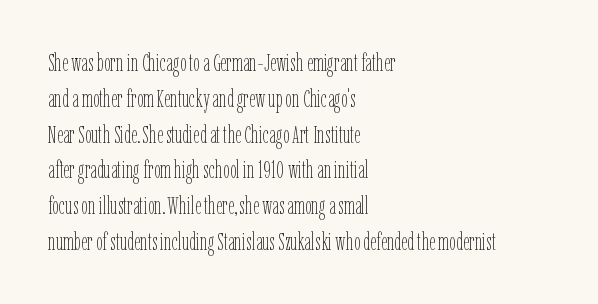
The image shows 24 px text type, upright; set left-aligned, normal line spacing (1.49x), normal letter spacing, not underlined.
